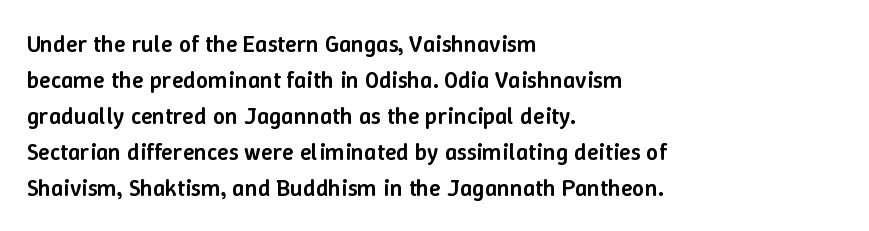
Q: Is the text bold? A: Semi-bold.
Q: Is the text italic (slanted)? A: No, it is upright.
Q: Is the text underlined? A: No.
Q: How is the paragraph aligned? A: Left-aligned.
Q: Is the spacing between letters normal or unusually wide? A: Normal.
Q: Is the spacing between lines tight, normal or loose? A: Normal.
